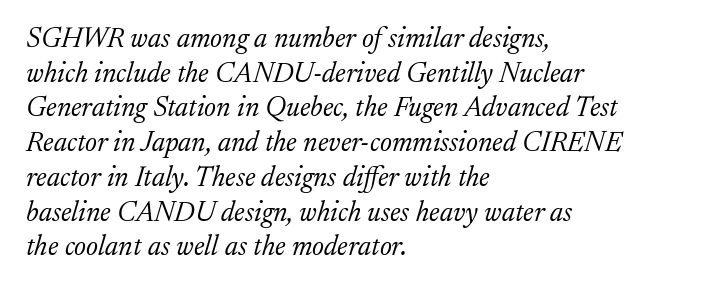
The image shows 28 px light serif type, italic (leaning right); set left-aligned, line spacing 1.24x, normal letter spacing, not underlined; low stroke contrast and a medium x-height.
